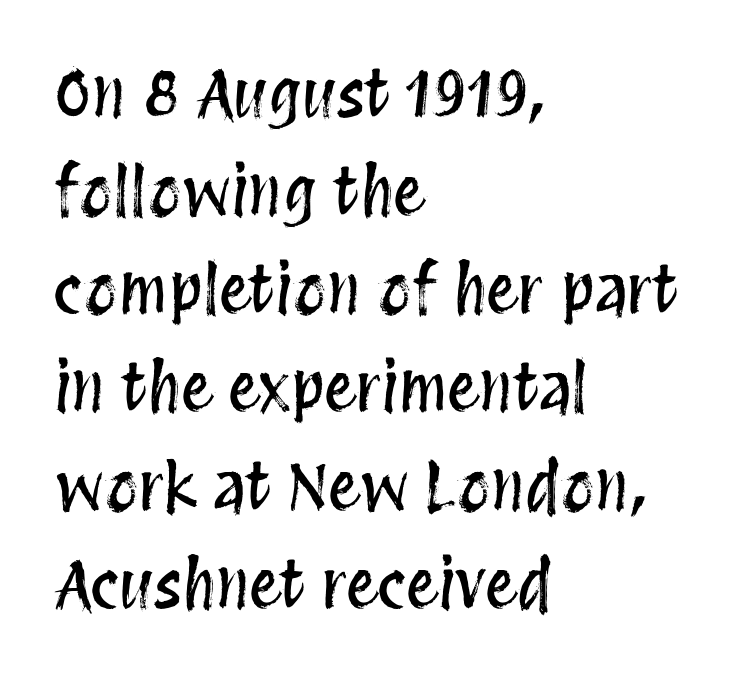
Q: Is the text italic (slanted)? A: No, it is upright.
Q: Is the text underlined? A: No.
Q: How is the paragraph aligned? A: Left-aligned.
Q: Is the spacing between letters normal or unusually wide? A: Normal.
Q: Is the spacing between lines tight, normal or loose? A: Normal.
Q: Width (condensed, normal, or wide)? A: Condensed.
Q: Stroke contrast? A: Medium.
Q: x-height? A: Large.
Q: Monospaced? A: No.
